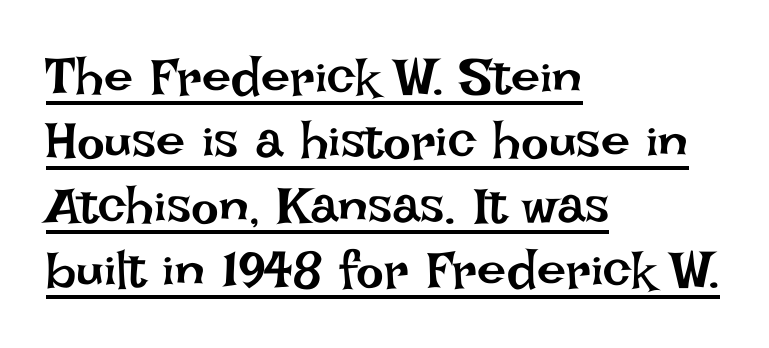
No chunkiness to these letters — they're not bold. It's the straight-up-and-down kind of type. Between one letter and the next there's only the usual sliver of space. Looks like regular typesetting: each glyph gets only the width it needs. Typeset ragged right — the left edge is the straight one.
